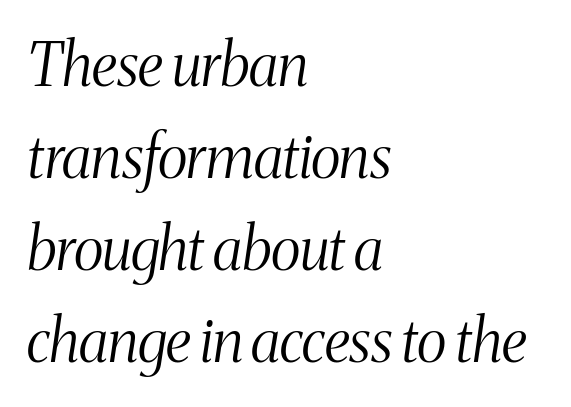
Little horizontal feet cap the strokes, marking this as serif type. The area under the type is left untouched. Looks like regular typesetting: each glyph gets only the width it needs. An italicized treatment has been applied to the whole sample. Does the leading feel generous? No, just average.
